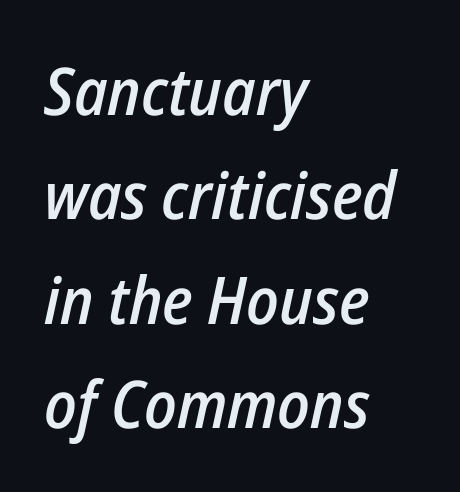
{"italic": "yes", "lean": "right", "slant_degrees": 12, "bold": "semi", "weight": "semibold", "width": "condensed", "stroke_contrast": "low", "x_height": "medium", "monospaced": "no", "underline": "no", "align": "left", "line_spacing": "normal", "line_spacing_ratio": 1.58, "letter_spacing": "normal", "letter_spacing_em": 0.0, "glyph_px": 66}
